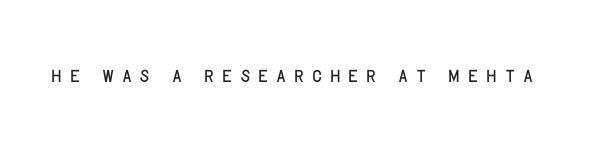
{"italic": "no", "underline": "no", "letter_spacing": "wide", "letter_spacing_em": 0.29, "glyph_px": 27}
